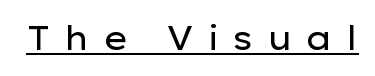
A light-to-regular cut is what we see here. Spacing verdict: proportional, widths tailored to each character. Characters follow at a spacing far wider than the type designer built in. Posture: straight, roman, zero tilt.
